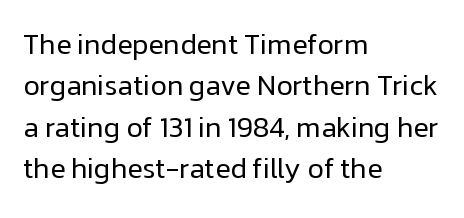
Q: Is the text bold? A: No.
Q: Is the text italic (slanted)? A: No, it is upright.
Q: Is the typeface a serif or a sans-serif typeface? A: Sans-serif.
Q: Is the text underlined? A: No.
Q: How is the paragraph aligned? A: Left-aligned.
Q: Is the spacing between letters normal or unusually wide? A: Normal.
Q: Is the spacing between lines tight, normal or loose? A: Normal.
Q: Width (condensed, normal, or wide)? A: Normal.
Q: Stroke contrast? A: Low.
Q: x-height? A: Medium.
Q: Monospaced? A: No.
